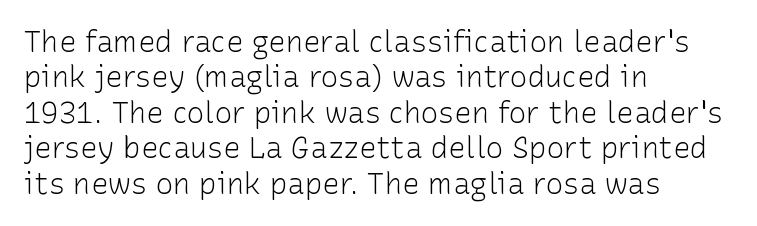
The rag falls on the right side of this text block. The passage shown is typeset with a sans-serif family. Do the letters lean? They stand straight. The gap between lines stays unmarked. Is this a fixed-width face? No — the glyphs have proportional, varying widths.
